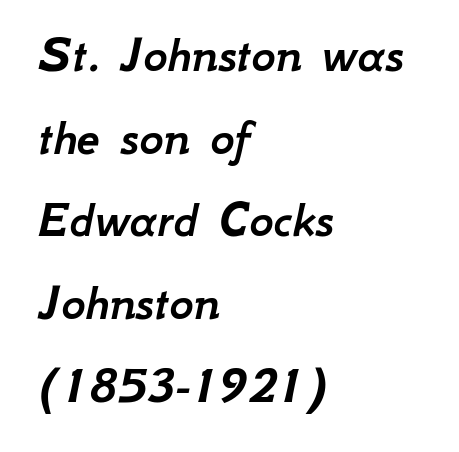
The image shows 52 px text type, italic (leaning right); set left-aligned, normal line spacing (1.59x), normal letter spacing, not underlined; low stroke contrast and a small x-height.
